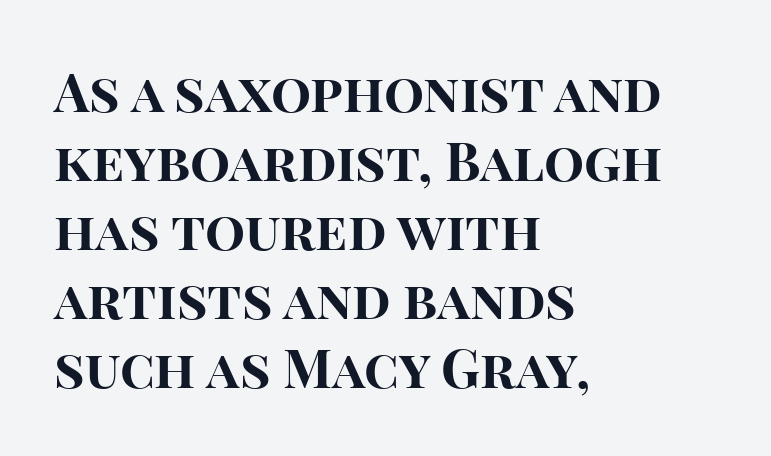
The image shows 53 px bold sans-serif type, upright; set left-aligned, normal line spacing (1.3x), normal letter spacing, not underlined; high stroke contrast and a large x-height.
